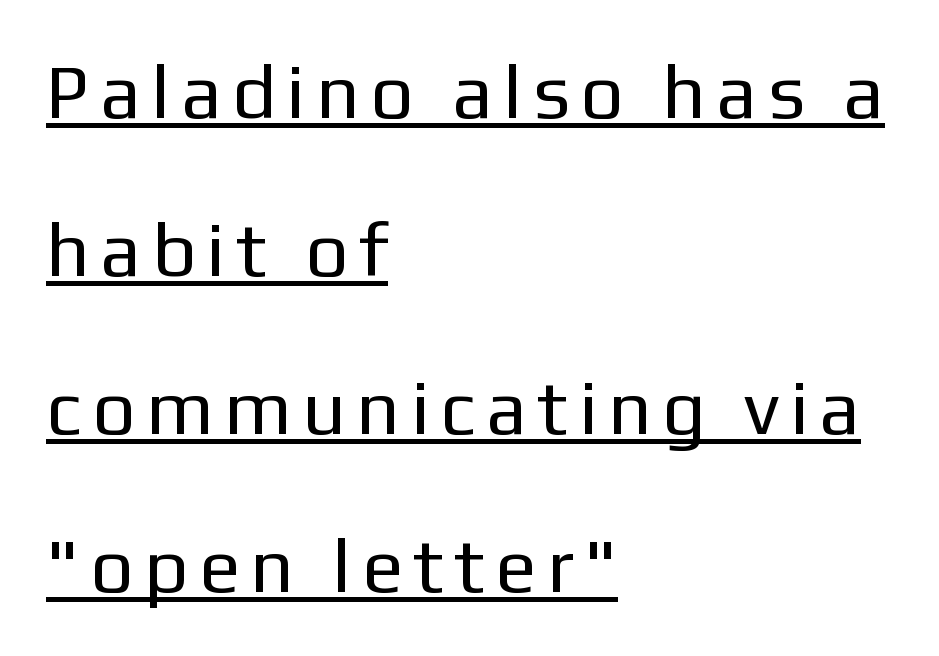
Q: Is the text bold? A: No.
Q: Is the text italic (slanted)? A: No, it is upright.
Q: Is the typeface a serif or a sans-serif typeface? A: Sans-serif.
Q: Is the text underlined? A: Yes.
Q: How is the paragraph aligned? A: Left-aligned.
Q: Is the spacing between lines tight, normal or loose? A: Loose.
Q: Width (condensed, normal, or wide)? A: Normal.
Q: Stroke contrast? A: Low.
Q: x-height? A: Medium.
Q: Monospaced? A: No.
